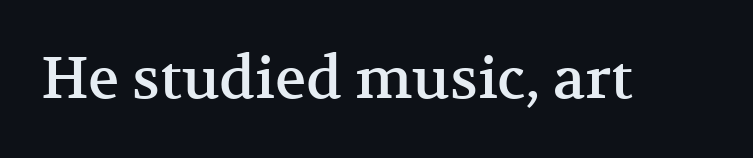
The image shows 58 px serif type, upright; set normal letter spacing, not underlined; medium stroke contrast and a medium x-height.
